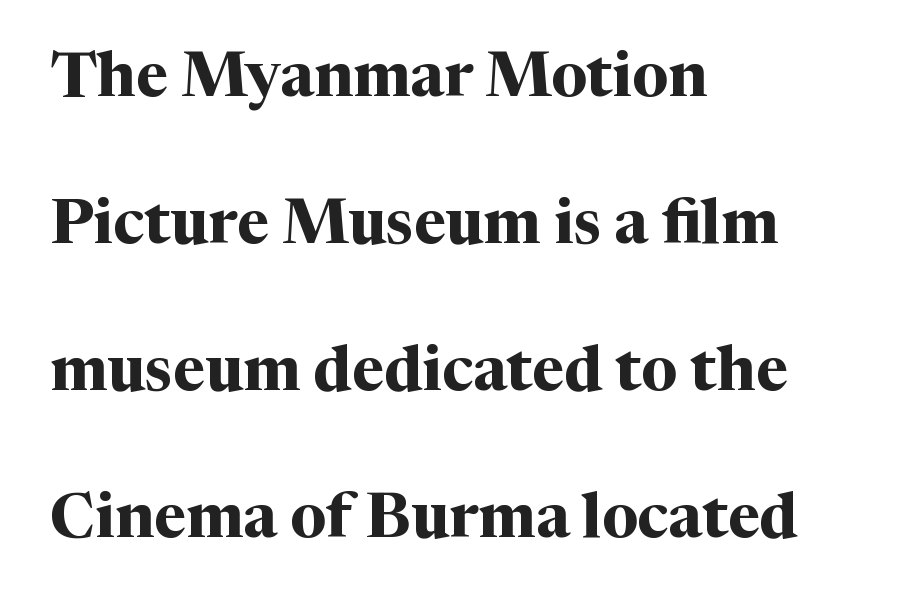
Students, this is bold: see how much ink each stroke carries. Horizontal bands of white between lines are thick stripes. Do the characters align in a grid? No, the font is proportional. Quick note: underline off. Upright lettering throughout. Where is the straight margin? On the left.
